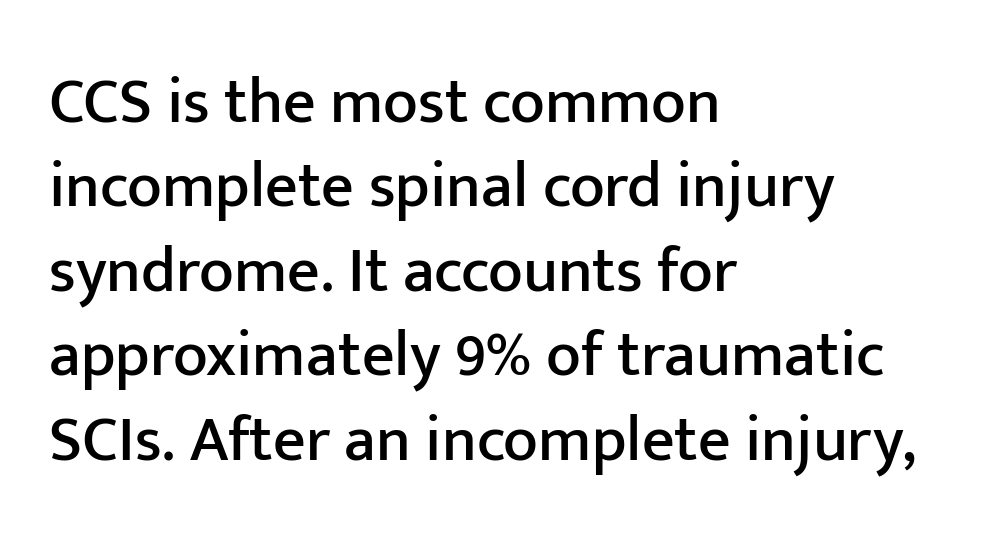
{"serif": "no", "italic": "no", "width": "normal", "stroke_contrast": "low", "x_height": "medium", "monospaced": "no", "underline": "no", "align": "left", "line_spacing": "normal", "line_spacing_ratio": 1.32, "letter_spacing": "normal", "letter_spacing_em": 0.0, "glyph_px": 64}
